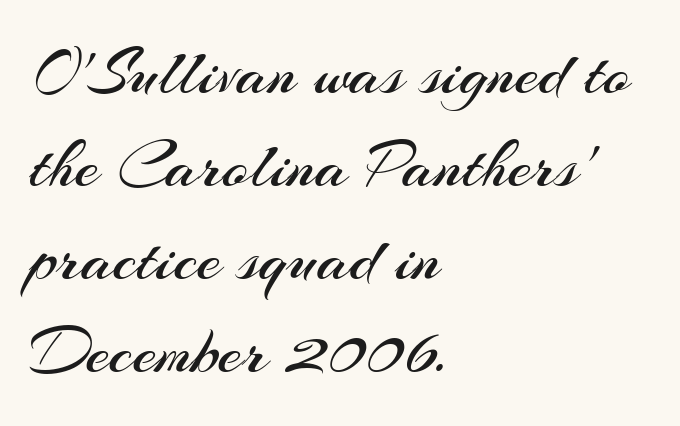
These lines sit exactly where default settings would place them. This sample is left-justified, so line endings fall wherever the words run out. Bare-footed words on every line. Is this a fixed-width face? No — the glyphs have proportional, varying widths. To sum up the face: it is a sans, with no serifs.
